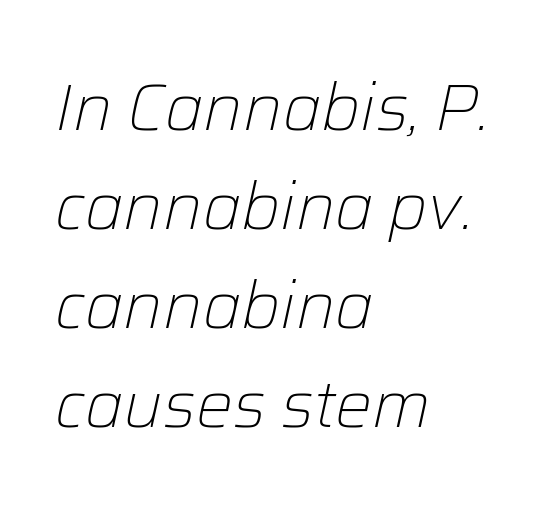
The image shows 66 px light type, italic (leaning right); set left-aligned, normal line spacing (1.5x), normal letter spacing, not underlined; low stroke contrast and a medium x-height.
